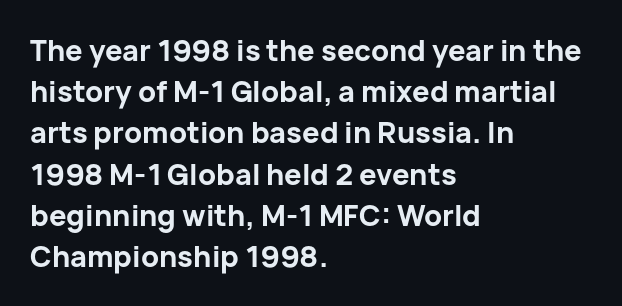
{"serif": "no", "italic": "no", "bold": "yes", "weight": "bold", "width": "normal", "stroke_contrast": "low", "x_height": "medium", "monospaced": "no", "underline": "no", "align": "left", "line_spacing": "normal", "line_spacing_ratio": 1.42, "letter_spacing": "normal", "letter_spacing_em": 0.0, "glyph_px": 29}
